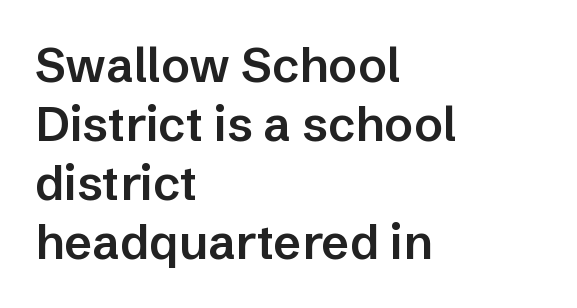
Unlike italic type, these characters show no tilt at all. The passage shown is semibold, sitting just below true bold. Compared with a centered layout, this one pins lines to the left instead. Beneath every word, the page is bare.
